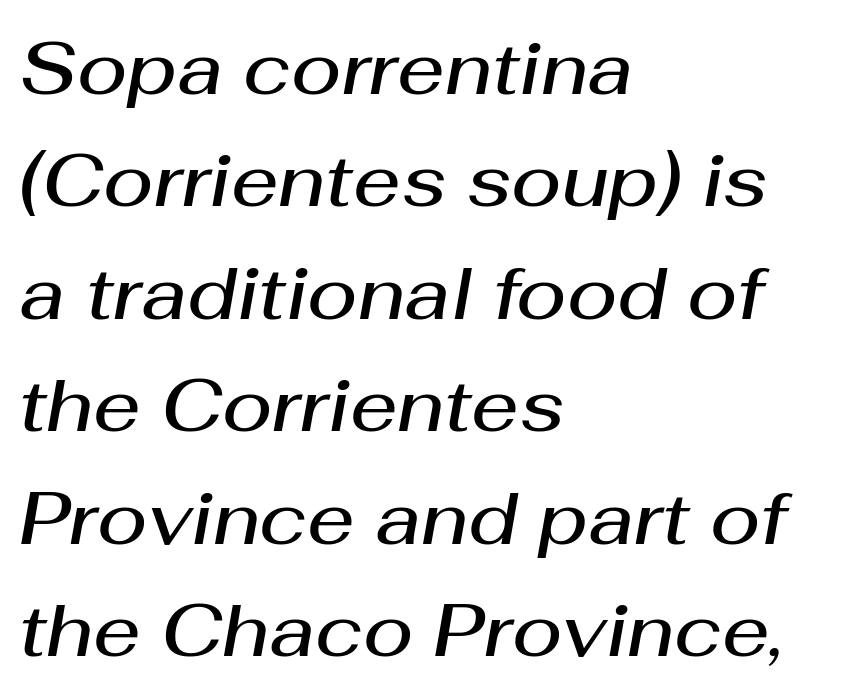
Clear beneath every line of the passage. The rows are spaced the way most documents space them. The glyphs have the mass of a demibold cut, below bold. Does the copy run flush right? No — it runs flush left.
